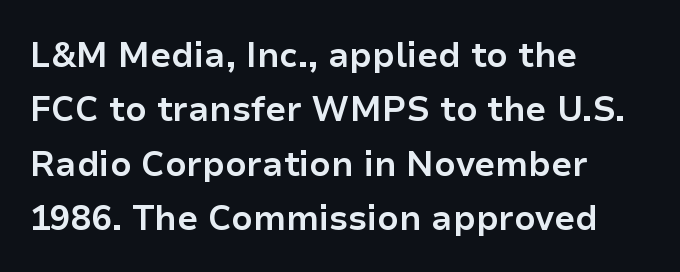
The image shows 34 px bold sans-serif type, upright; set left-aligned, normal line spacing (1.6x), normal letter spacing, not underlined; low stroke contrast and a medium x-height.
